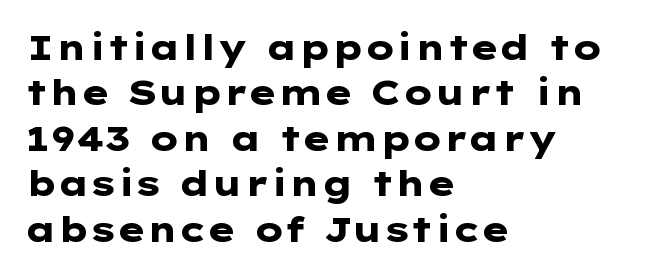
Q: Is the text bold? A: Yes.
Q: Is the text italic (slanted)? A: No, it is upright.
Q: Is the typeface a serif or a sans-serif typeface? A: Sans-serif.
Q: Is the text underlined? A: No.
Q: How is the paragraph aligned? A: Left-aligned.
Q: Is the spacing between letters normal or unusually wide? A: Normal.
Q: Is the spacing between lines tight, normal or loose? A: Normal.
Q: Width (condensed, normal, or wide)? A: Wide.
Q: Stroke contrast? A: Low.
Q: x-height? A: Medium.
